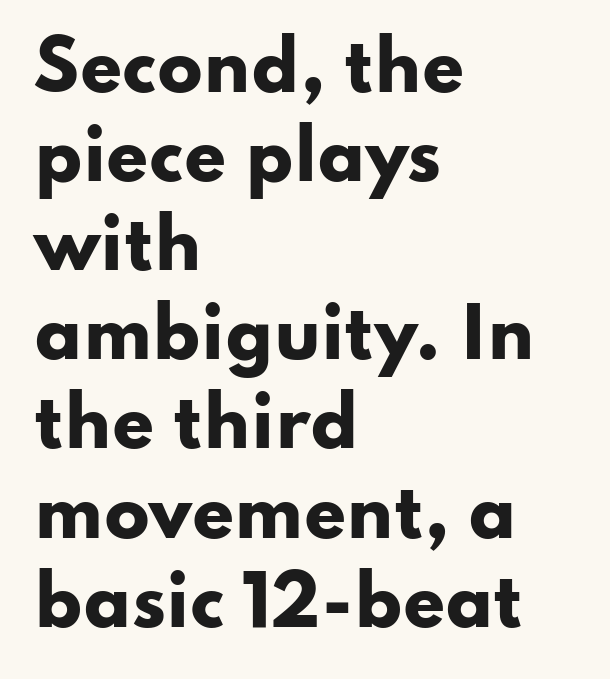
Q: Is the text bold? A: Yes.
Q: Is the text italic (slanted)? A: No, it is upright.
Q: Is the typeface a serif or a sans-serif typeface? A: Sans-serif.
Q: Is the text underlined? A: No.
Q: How is the paragraph aligned? A: Left-aligned.
Q: Is the spacing between letters normal or unusually wide? A: Normal.
Q: Is the spacing between lines tight, normal or loose? A: Normal.
Q: Width (condensed, normal, or wide)? A: Wide.
Q: Stroke contrast? A: Low.
Q: x-height? A: Small.
Q: Monospaced? A: No.
